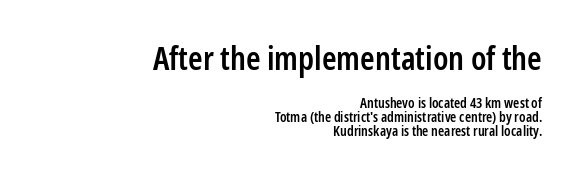
{"serif": "no", "italic": "no", "bold": "semi", "weight": "semibold", "width": "condensed", "stroke_contrast": "low", "x_height": "medium", "monospaced": "no", "underline": "no", "align": "right", "line_spacing": "tight", "line_spacing_ratio": 0.99, "letter_spacing": "normal", "letter_spacing_em": 0.0, "larger_block": "first", "size_ratio": 2.36, "glyph_px": 33}
